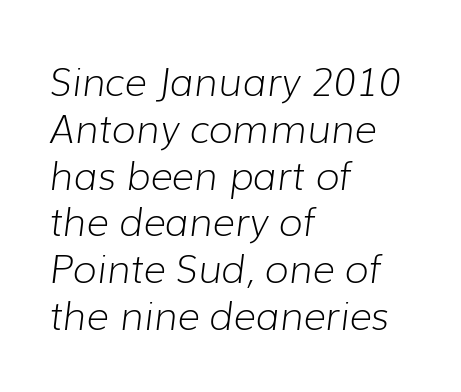
Q: Is the text bold? A: No.
Q: Is the text italic (slanted)? A: Yes, it leans right by about 7 degrees.
Q: Is the text underlined? A: No.
Q: How is the paragraph aligned? A: Left-aligned.
Q: Is the spacing between letters normal or unusually wide? A: Normal.
Q: Width (condensed, normal, or wide)? A: Normal.
Q: Stroke contrast? A: Low.
Q: x-height? A: Medium.
Q: Monospaced? A: No.
